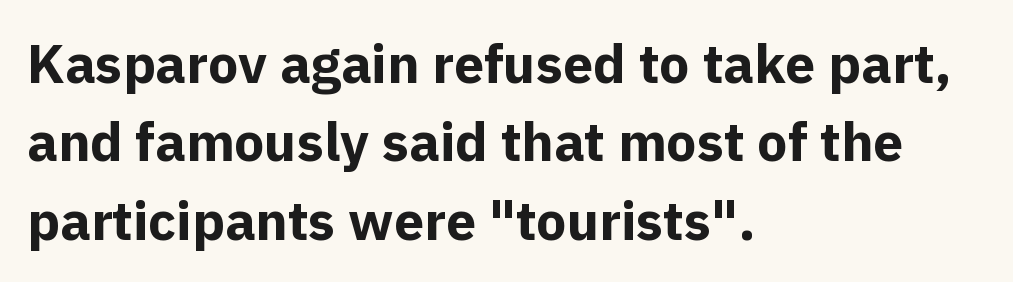
Q: Is the text bold? A: Yes.
Q: Is the text italic (slanted)? A: No, it is upright.
Q: Is the typeface a serif or a sans-serif typeface? A: Sans-serif.
Q: Is the text underlined? A: No.
Q: How is the paragraph aligned? A: Left-aligned.
Q: Is the spacing between letters normal or unusually wide? A: Normal.
Q: Is the spacing between lines tight, normal or loose? A: Normal.
Q: Width (condensed, normal, or wide)? A: Normal.
Q: x-height? A: Medium.
Q: Monospaced? A: No.
